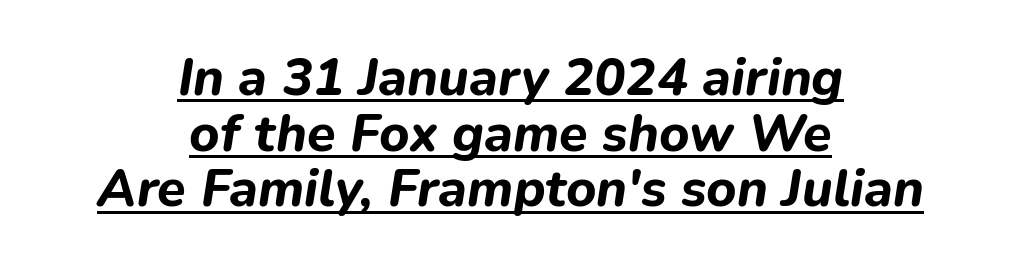
{"italic": "yes", "lean": "right", "slant_degrees": 9, "bold": "yes", "weight": "bold", "width": "normal", "stroke_contrast": "low", "x_height": "medium", "monospaced": "no", "underline": "yes", "align": "center", "line_spacing": "tight", "line_spacing_ratio": 1.07, "letter_spacing": "normal", "letter_spacing_em": 0.0, "glyph_px": 52}
